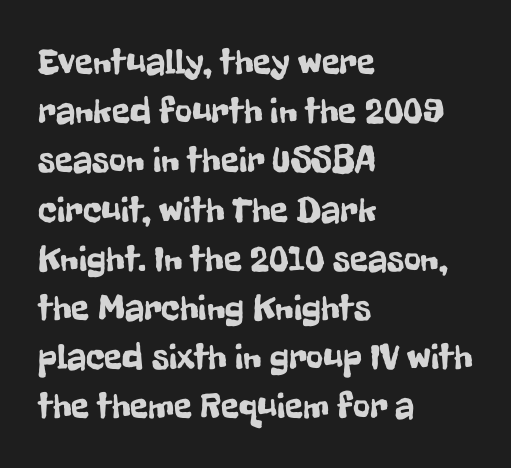
The designer left line spacing at the default. These lines keep a tight, regular rhythm from letter to letter. You could not count columns in this text — the font is proportionally spaced. In CSS terms this would be text-align: left. In terms of letterform style, serifs are entirely absent. Descender tails drop into unmarked territory.
